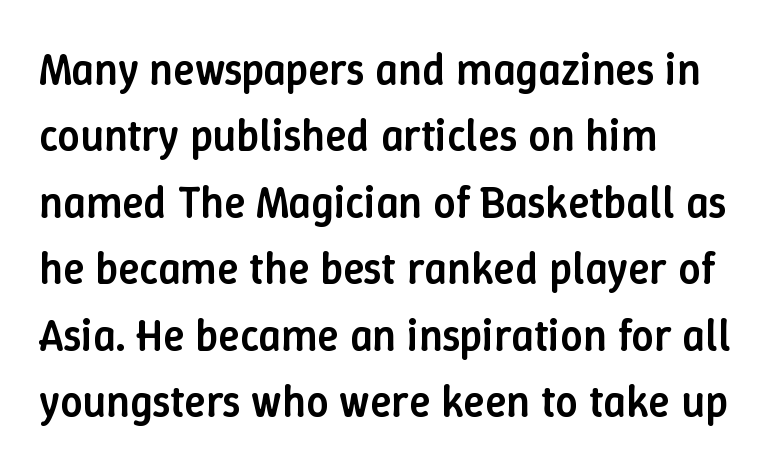
Every row of glyphs begins at an identical x-position on the left. Unmarked baselines from the first word to the last. Here the designer chose a conventional face with non-uniform glyph widths. Italic? Not at all — the glyphs are vertical. Nothing unusual about the tracking: characters are spaced as the font intends. Typographic density is moderately raised because the face is semibold.
